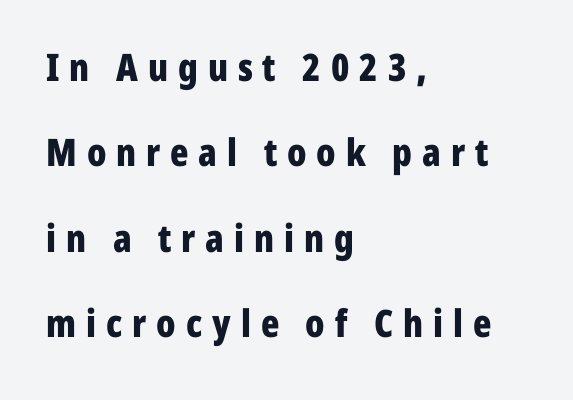
Q: Is the text bold? A: Yes.
Q: Is the text italic (slanted)? A: No, it is upright.
Q: Is the typeface a serif or a sans-serif typeface? A: Sans-serif.
Q: Is the text underlined? A: No.
Q: How is the paragraph aligned? A: Left-aligned.
Q: Is the spacing between letters normal or unusually wide? A: Unusually wide.
Q: Is the spacing between lines tight, normal or loose? A: Loose.
Q: Width (condensed, normal, or wide)? A: Condensed.
Q: Stroke contrast? A: Low.
Q: x-height? A: Medium.
Q: Monospaced? A: No.
